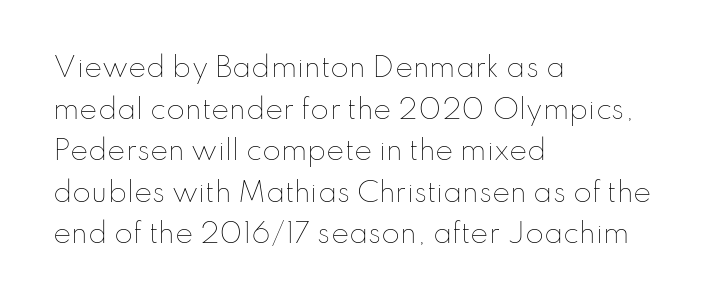
The image shows 27 px text type, upright; set left-aligned, normal line spacing (1.54x), normal letter spacing, not underlined.
